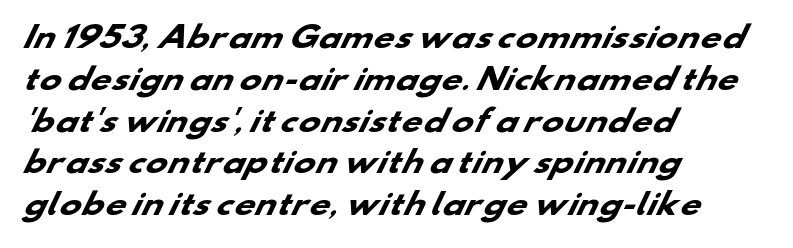
Q: Is the text bold? A: Yes.
Q: Is the typeface a serif or a sans-serif typeface? A: Sans-serif.
Q: Is the text underlined? A: No.
Q: How is the paragraph aligned? A: Left-aligned.
Q: Is the spacing between letters normal or unusually wide? A: Normal.
Q: Is the spacing between lines tight, normal or loose? A: Normal.
Q: Width (condensed, normal, or wide)? A: Wide.
Q: Stroke contrast? A: Low.
Q: x-height? A: Small.
Q: Monospaced? A: No.
